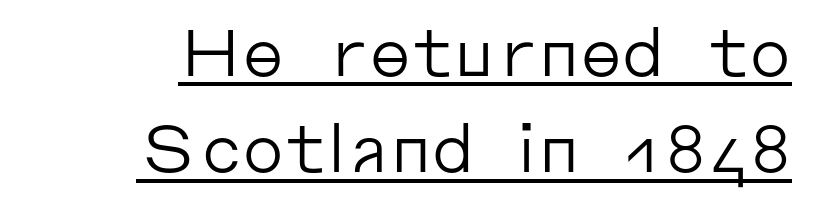
The image shows 66 px regular-weight sans-serif type, upright; set normal line spacing (1.46x), normal letter spacing, underlined; low stroke contrast and a medium x-height.
